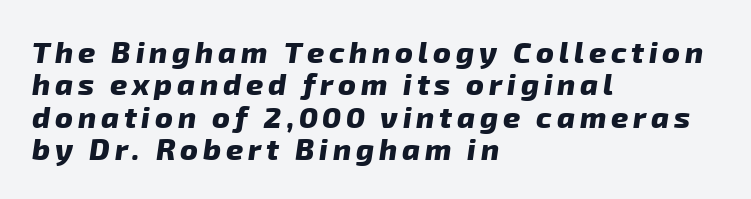
{"serif": "no", "bold": "yes", "weight": "heavy", "width": "normal", "stroke_contrast": "low", "x_height": "medium", "monospaced": "no", "underline": "no", "align": "left", "line_spacing": "tight", "line_spacing_ratio": 1.08, "glyph_px": 30}
